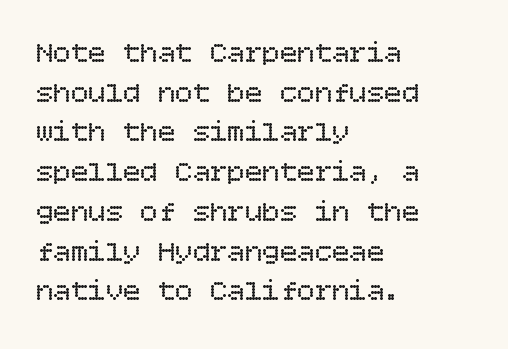
Q: Is the text bold? A: No.
Q: Is the text italic (slanted)? A: No, it is upright.
Q: Is the text underlined? A: No.
Q: How is the paragraph aligned? A: Left-aligned.
Q: Is the spacing between letters normal or unusually wide? A: Normal.
Q: Is the spacing between lines tight, normal or loose? A: Normal.
Q: Width (condensed, normal, or wide)? A: Normal.
Q: Stroke contrast? A: Low.
Q: x-height? A: Large.
